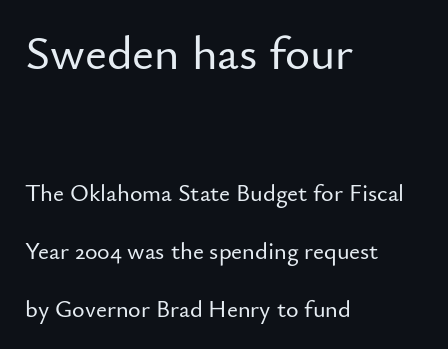
Q: Is the text italic (slanted)? A: No, it is upright.
Q: Is the typeface a serif or a sans-serif typeface? A: Sans-serif.
Q: Is the text underlined? A: No.
Q: How is the paragraph aligned? A: Left-aligned.
Q: Is the spacing between letters normal or unusually wide? A: Normal.
Q: Is the spacing between lines tight, normal or loose? A: Loose.
Q: Which block of text is set in a larger size, the first (top) or the second (bottom)? A: The first (top) one.
Q: Width (condensed, normal, or wide)? A: Normal.
Q: Stroke contrast? A: Low.
Q: x-height? A: Small.
Q: Monospaced? A: No.
